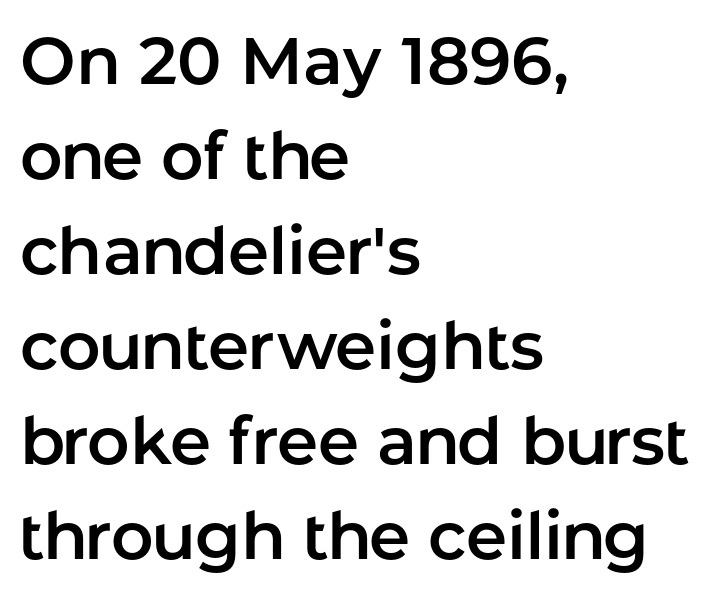
{"serif": "no", "italic": "no", "width": "normal", "stroke_contrast": "low", "x_height": "medium", "monospaced": "no", "underline": "no", "align": "left", "line_spacing": "normal", "line_spacing_ratio": 1.44, "letter_spacing": "normal", "letter_spacing_em": 0.0, "glyph_px": 66}
